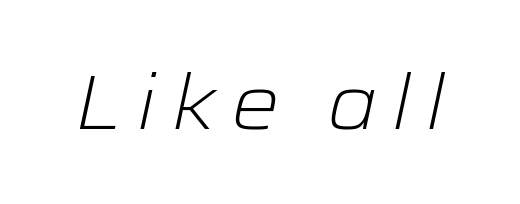
Q: Is the text bold? A: No.
Q: Is the text italic (slanted)? A: Yes, it leans right by about 12 degrees.
Q: Is the text underlined? A: No.
Q: Width (condensed, normal, or wide)? A: Wide.
Q: Stroke contrast? A: Low.
Q: x-height? A: Medium.
Q: Monospaced? A: No.
